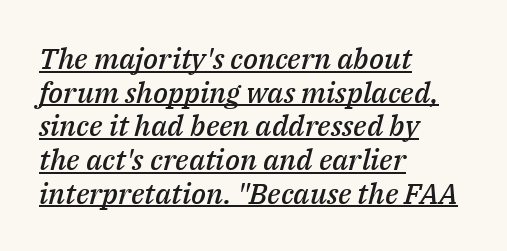
{"italic": "yes", "lean": "right", "slant_degrees": 14, "bold": "semi", "weight": "semibold", "width": "normal", "stroke_contrast": "medium", "x_height": "medium", "monospaced": "no", "underline": "yes", "align": "left", "line_spacing_ratio": 1.16, "letter_spacing": "normal", "letter_spacing_em": 0.0, "glyph_px": 29}
